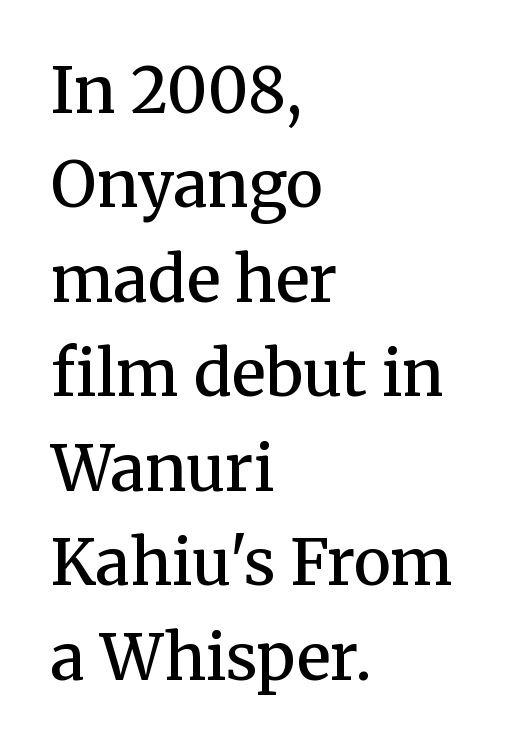
{"serif": "yes", "italic": "no", "bold": "semi", "weight": "semibold", "width": "normal", "stroke_contrast": "medium", "x_height": "medium", "monospaced": "no", "underline": "no", "align": "left", "line_spacing": "normal", "line_spacing_ratio": 1.5, "letter_spacing": "normal", "letter_spacing_em": 0.0, "glyph_px": 63}
